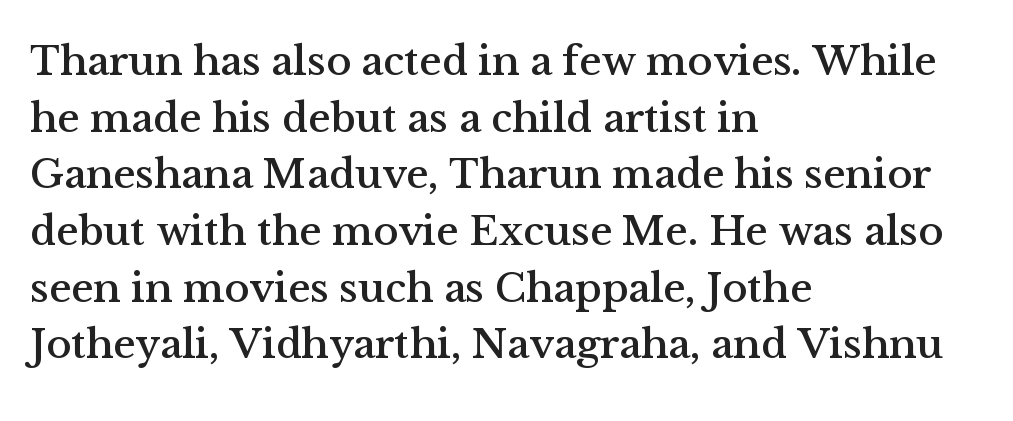
The image shows 42 px serif type, upright; set left-aligned, normal line spacing (1.35x), normal letter spacing, not underlined; medium stroke contrast and a medium x-height.
